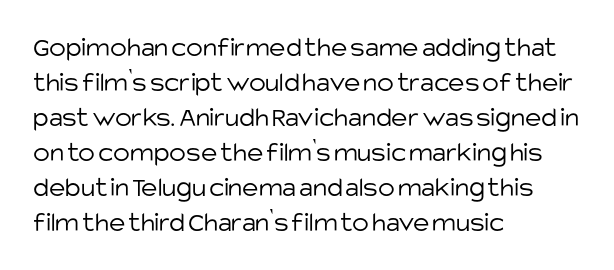
The image shows 28 px light sans-serif type, upright; set left-aligned, normal line spacing (1.25x), normal letter spacing, not underlined; low stroke contrast and a large x-height.
